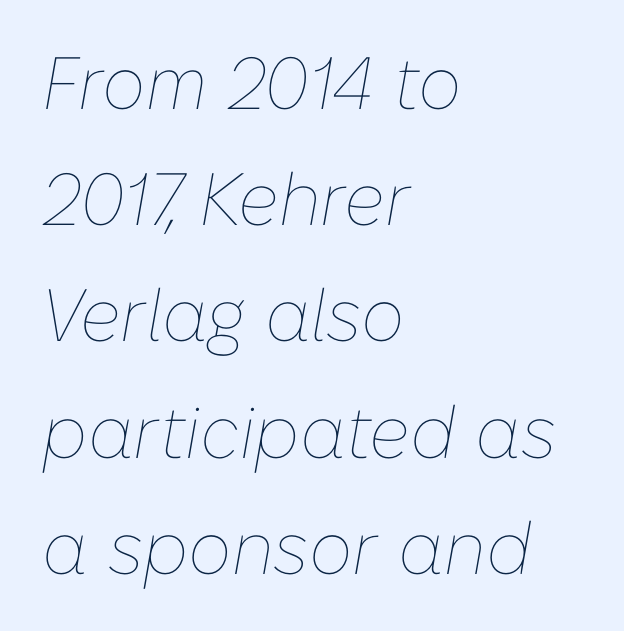
{"italic": "yes", "lean": "right", "slant_degrees": 10, "bold": "no", "weight": "thin", "width": "normal", "stroke_contrast": "low", "x_height": "medium", "monospaced": "no", "underline": "no", "align": "left", "line_spacing": "normal", "line_spacing_ratio": 1.57, "letter_spacing": "normal", "letter_spacing_em": 0.0, "glyph_px": 74}
